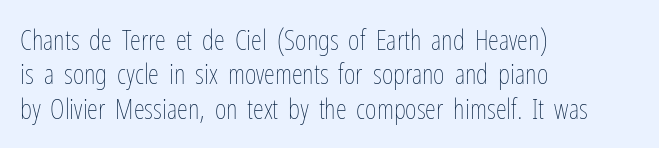
Q: Is the text bold? A: No.
Q: Is the text italic (slanted)? A: No, it is upright.
Q: Is the text underlined? A: No.
Q: How is the paragraph aligned? A: Left-aligned.
Q: Is the spacing between letters normal or unusually wide? A: Normal.
Q: Width (condensed, normal, or wide)? A: Condensed.
Q: Stroke contrast? A: Low.
Q: x-height? A: Medium.
Q: Monospaced? A: No.
